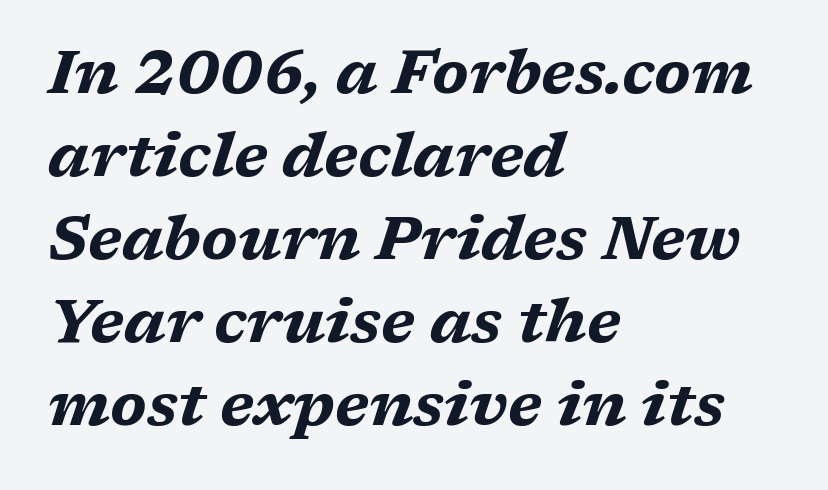
Reading down the column, the eye jumps a familiar distance to each next line. Observe the ordinary spacing: letters are neighbours, not strangers. Posture: slanted. The rendering uses a bold face; every stroke is thick and dark. Honestly, there is no underline to notice here at all. Horizontally, the lines are justified to the leading edge only.
